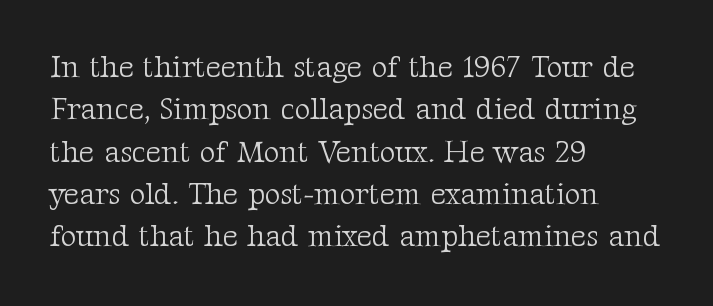
{"serif": "yes", "italic": "no", "bold": "no", "weight": "light", "width": "normal", "stroke_contrast": "medium", "x_height": "medium", "monospaced": "no", "underline": "no", "align": "left", "line_spacing": "normal", "line_spacing_ratio": 1.41, "letter_spacing": "normal", "letter_spacing_em": 0.0, "glyph_px": 30}
